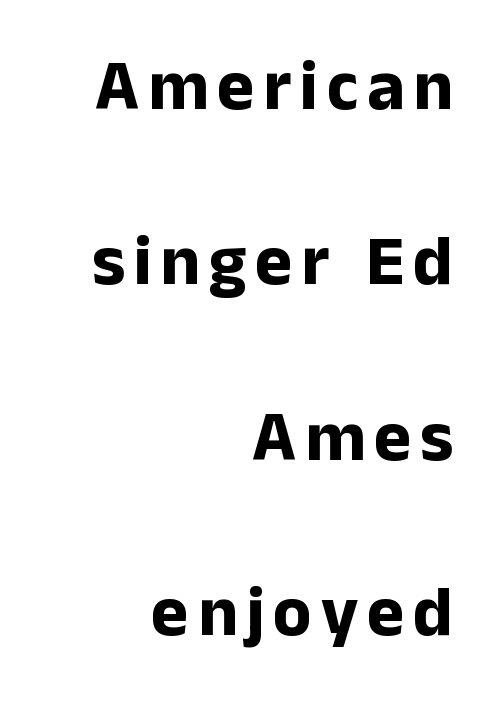
Note the varied advance widths — an 'i' is clearly narrower than an 'm'. All the whitespace from short lines collects on the left. These lines are composed in type without serifs. Unlike italic type, these characters show no tilt at all. Descenders are the only things crossing below the line. Strong, thick strokes mark this as bold type.
